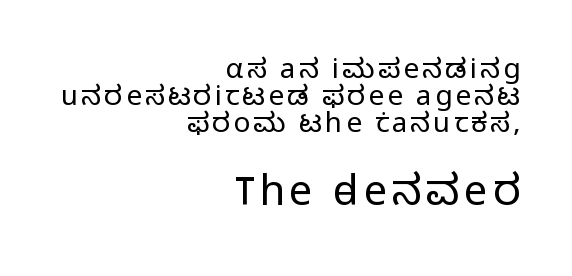
Type without underlining. A typesetter would call this proportional, since set widths differ per character. A typesetter would label this face a sans. Posture: upright roman. The leading is snug, giving the passage a crowded texture. The designer gave the closing block more size than the opening block.
